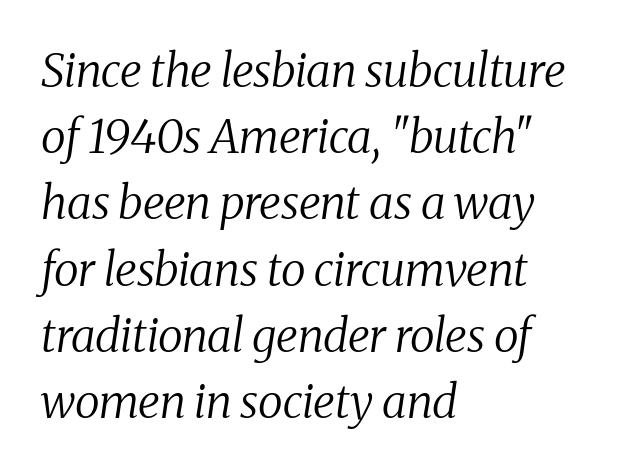
{"serif": "yes", "italic": "yes", "lean": "right", "slant_degrees": 8, "bold": "no", "weight": "regular", "width": "normal", "stroke_contrast": "medium", "x_height": "medium", "monospaced": "no", "underline": "no", "align": "left", "line_spacing": "normal", "line_spacing_ratio": 1.44, "letter_spacing": "normal", "letter_spacing_em": 0.0, "glyph_px": 46}
